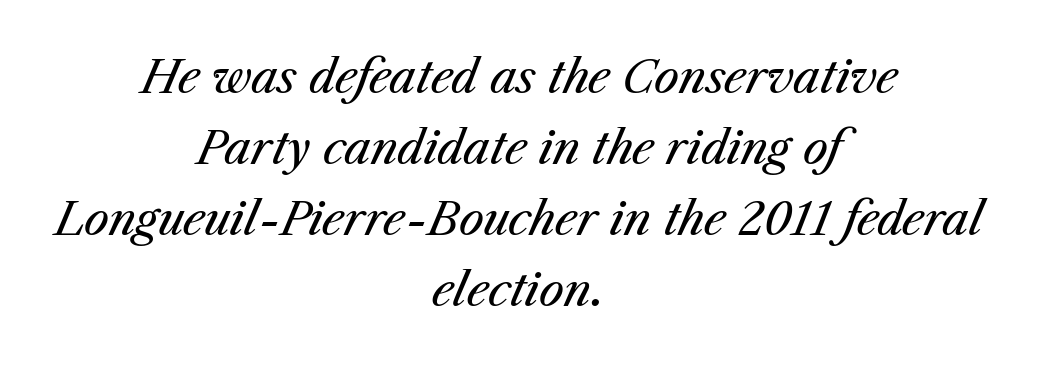
The image shows 45 px regular-weight type, italic (leaning right); set centered, normal line spacing (1.58x), normal letter spacing, not underlined; medium stroke contrast and a medium x-height.
